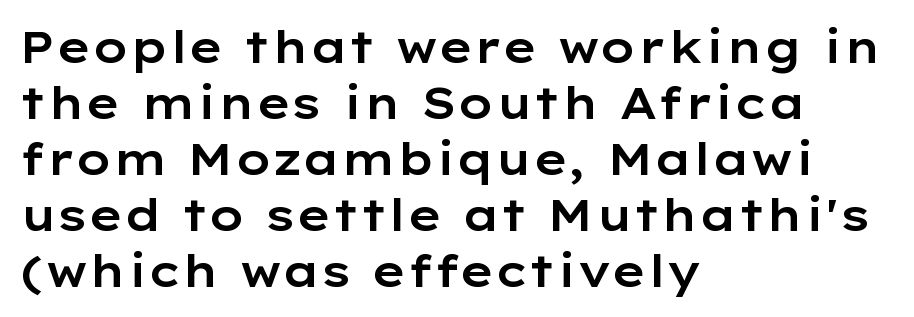
{"serif": "no", "italic": "no", "width": "wide", "stroke_contrast": "low", "x_height": "medium", "monospaced": "no", "underline": "no", "align": "left", "line_spacing": "normal", "line_spacing_ratio": 1.27, "letter_spacing": "normal", "letter_spacing_em": 0.0, "glyph_px": 44}
